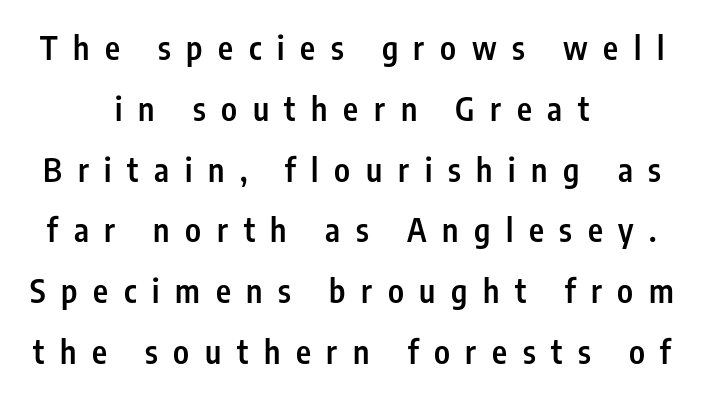
The image shows 32 px semibold, condensed sans-serif type, upright; set centered, loose line spacing (1.9x), unusually wide letter spacing (+0.49 em), not underlined; low stroke contrast and a medium x-height.
